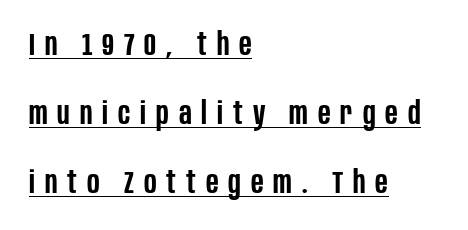
Does the type have serifs? No, each stem ends abruptly. Left-aligned paragraph, ragged on the right. Notice the wide empty band between every row — that's loose leading. Is the type bold? Partly — it's a semibold, heavier than regular but not fully bold.
